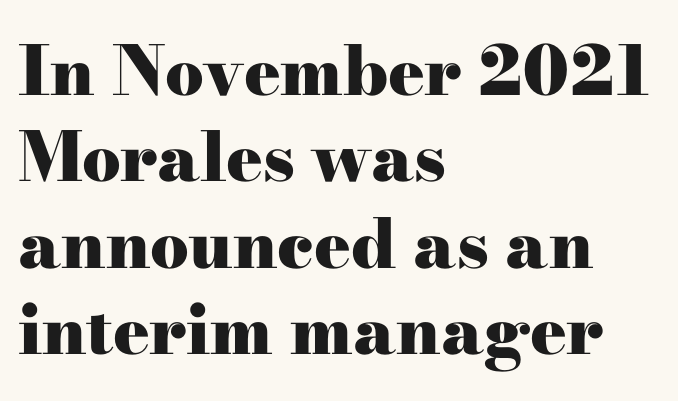
Q: Is the text bold? A: Yes.
Q: Is the text italic (slanted)? A: No, it is upright.
Q: Is the typeface a serif or a sans-serif typeface? A: Serif.
Q: Is the text underlined? A: No.
Q: How is the paragraph aligned? A: Left-aligned.
Q: Is the spacing between letters normal or unusually wide? A: Normal.
Q: Is the spacing between lines tight, normal or loose? A: Normal.
Q: Width (condensed, normal, or wide)? A: Wide.
Q: Stroke contrast? A: High.
Q: x-height? A: Small.
Q: Monospaced? A: No.
